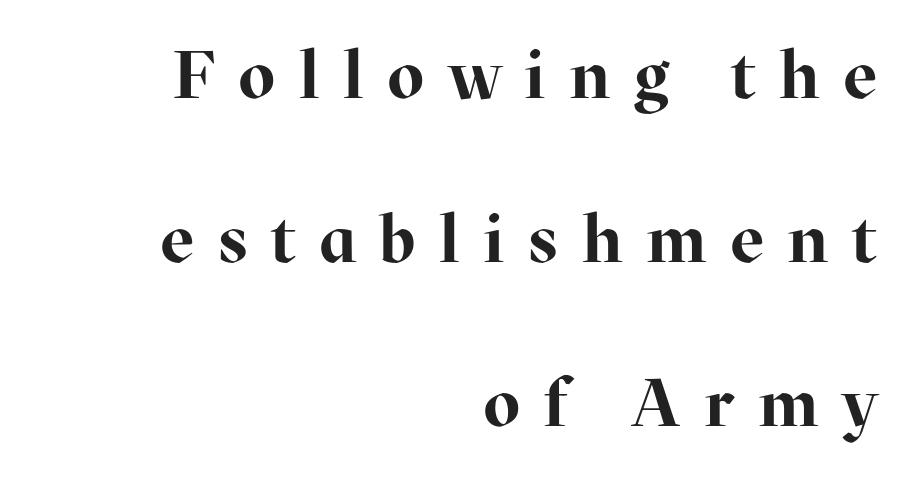
Check the space under the baseline: it is left empty. You could not count columns in this text — the font is proportionally spaced. Type style note: has serifs. Characters follow at a spacing far wider than the type designer built in.
